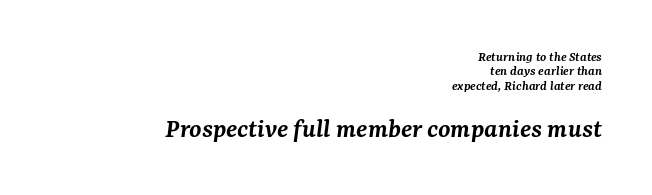
Q: Is the text bold? A: Semi-bold.
Q: Is the text italic (slanted)? A: Yes, it leans right by about 7 degrees.
Q: Is the typeface a serif or a sans-serif typeface? A: Serif.
Q: Is the text underlined? A: No.
Q: How is the paragraph aligned? A: Right-aligned.
Q: Is the spacing between letters normal or unusually wide? A: Normal.
Q: Is the spacing between lines tight, normal or loose? A: Tight.
Q: Which block of text is set in a larger size, the first (top) or the second (bottom)? A: The second (bottom) one.
Q: Width (condensed, normal, or wide)? A: Normal.
Q: Stroke contrast? A: Medium.
Q: x-height? A: Medium.
Q: Monospaced? A: No.
